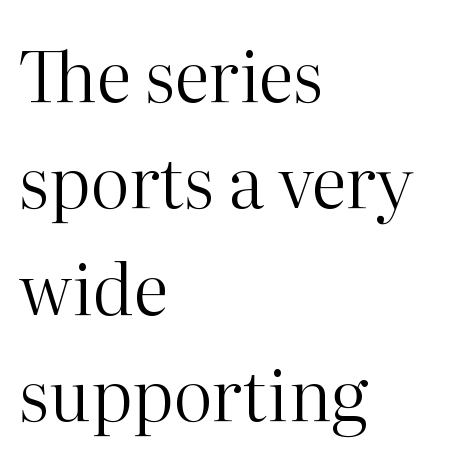
Q: Is the text bold? A: No.
Q: Is the text italic (slanted)? A: No, it is upright.
Q: Is the typeface a serif or a sans-serif typeface? A: Serif.
Q: Is the text underlined? A: No.
Q: How is the paragraph aligned? A: Left-aligned.
Q: Is the spacing between letters normal or unusually wide? A: Normal.
Q: Is the spacing between lines tight, normal or loose? A: Normal.
Q: Width (condensed, normal, or wide)? A: Normal.
Q: Stroke contrast? A: High.
Q: x-height? A: Medium.
Q: Monospaced? A: No.
